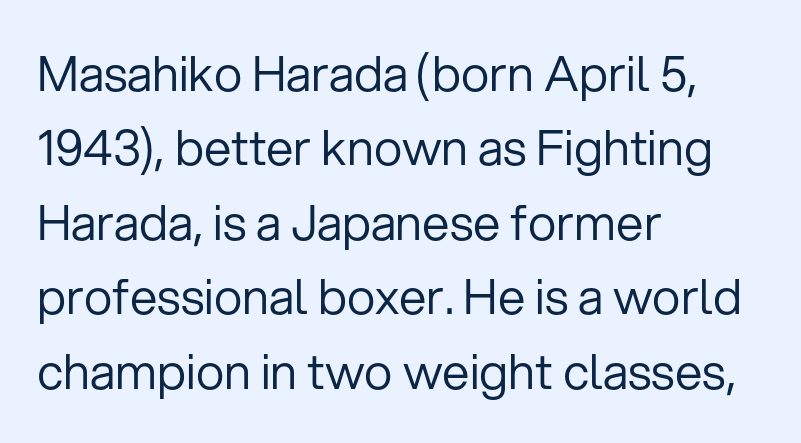
This sample has the flowing, uneven cadence of proportional lettering. Beneath every word, the page is bare. The cut favours lightness, reaching ordinary text weight at its darkest. Each new line begins a customary step beneath the previous one. These lines are set flush left with a ragged right edge.
